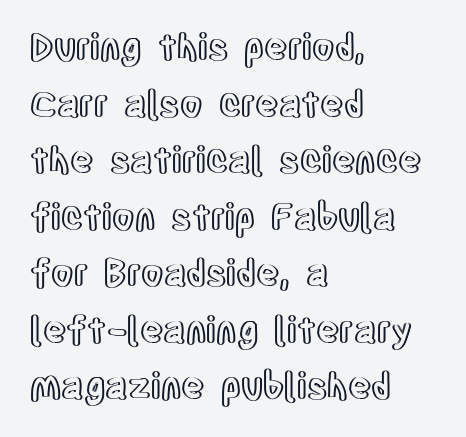
Alignment: flush left. The line texture is even and compact thanks to regular tracking. You can tell it's not italic because the verticals are truly vertical. Regarding leading, the lines here are spaced in the standard way.
